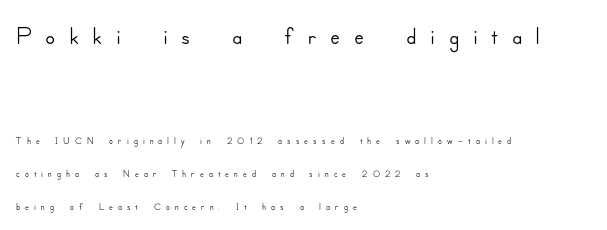
{"serif": "no", "italic": "no", "width": "normal", "stroke_contrast": "low", "x_height": "small", "monospaced": "no", "underline": "no", "align": "left", "line_spacing": "loose", "line_spacing_ratio": 2.36, "letter_spacing": "wide", "letter_spacing_em": 0.36, "larger_block": "first", "size_ratio": 2.64, "glyph_px": 37}
